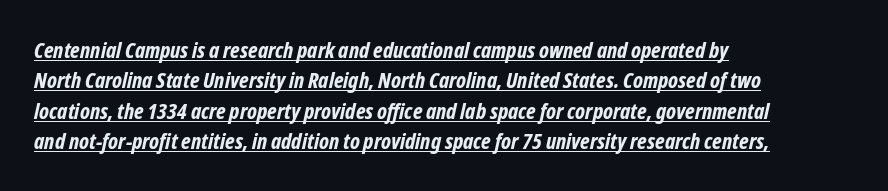
Leftover space on each line is placed entirely after the last word. Default kerning and tracking; the words read as compact shapes. One glance says typical: line gaps are just what's usual. A full-strength bold gives these letters their thick strokes. Is there an underline? Yes — a line sits under the letters.
